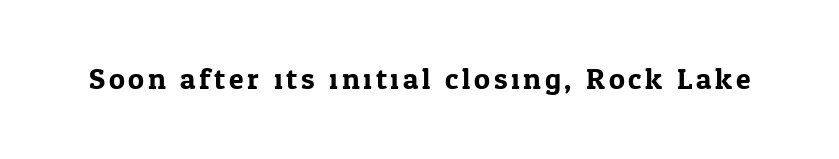
{"serif": "yes", "italic": "no", "width": "normal", "stroke_contrast": "low", "x_height": "medium", "monospaced": "no", "underline": "no", "glyph_px": 30}
